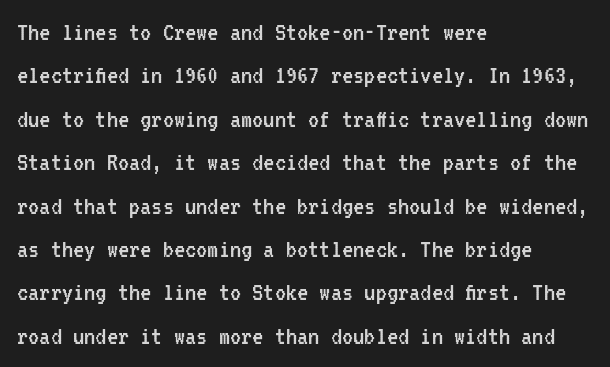
Baseline-to-baseline distance is the conventional proportion of letter height. This sample has the even, mechanical cadence of fixed-width lettering. The axis of the letterforms is exactly vertical. A quiet, ordinary-to-light weight characterises the typeface. Characters follow at the spacing the type designer built in. The ragged edge is on the right, which tells us the setting is flush left.
